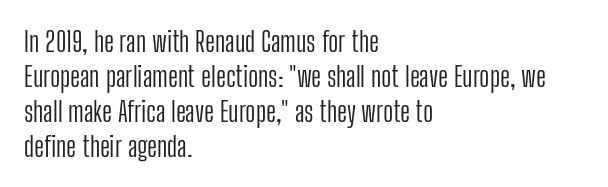
The image shows 28 px light, condensed sans-serif type, upright; set left-aligned, normal line spacing (1.25x), normal letter spacing, not underlined; low stroke contrast and a medium x-height.
